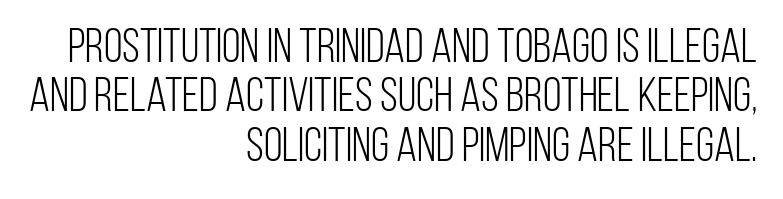
Q: Is the text bold? A: No.
Q: Is the text italic (slanted)? A: No, it is upright.
Q: Is the typeface a serif or a sans-serif typeface? A: Sans-serif.
Q: Is the text underlined? A: No.
Q: How is the paragraph aligned? A: Right-aligned.
Q: Is the spacing between letters normal or unusually wide? A: Normal.
Q: Is the spacing between lines tight, normal or loose? A: Tight.
Q: Width (condensed, normal, or wide)? A: Condensed.
Q: Stroke contrast? A: Low.
Q: x-height? A: Large.
Q: Monospaced? A: No.
